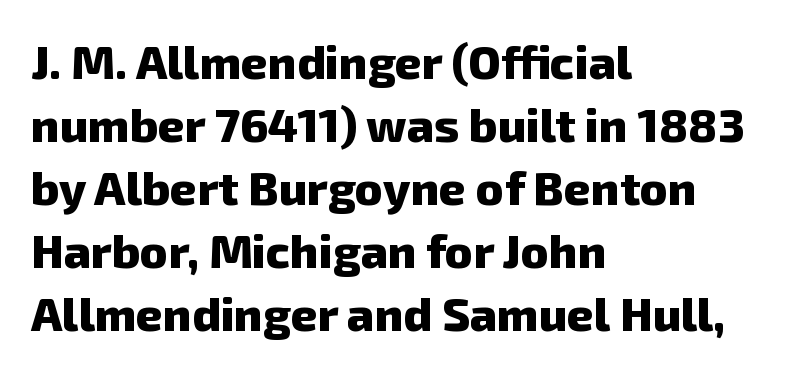
The image shows 47 px heavy sans-serif type; set left-aligned, normal line spacing (1.34x), normal letter spacing, not underlined; low stroke contrast and a medium x-height.
